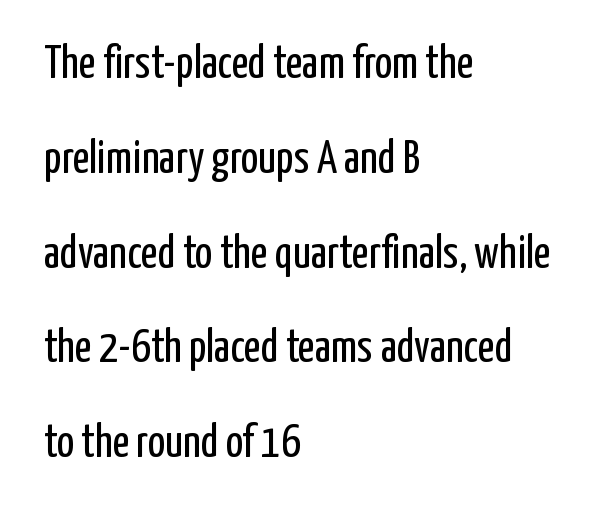
The image shows 46 px regular-weight, condensed sans-serif type, upright; set left-aligned, loose line spacing (2.06x), normal letter spacing, not underlined; low stroke contrast and a medium x-height.
